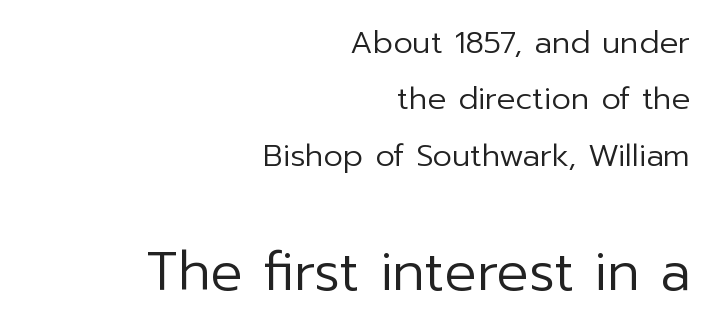
{"serif": "no", "italic": "no", "bold": "no", "weight": "regular", "width": "normal", "stroke_contrast": "low", "x_height": "medium", "monospaced": "no", "underline": "no", "align": "right", "line_spacing_ratio": 1.82, "letter_spacing": "normal", "letter_spacing_em": 0.0, "larger_block": "second", "size_ratio": 1.74, "glyph_px": 54}
